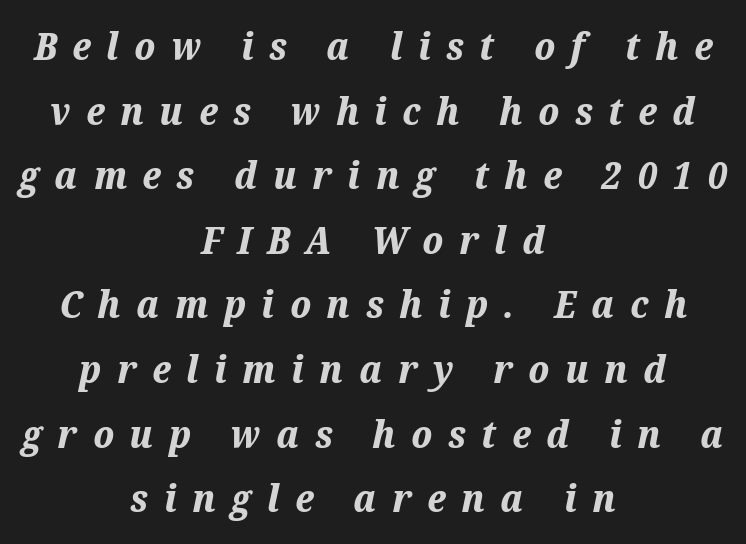
Q: Is the text bold? A: Yes.
Q: Is the text italic (slanted)? A: Yes, it leans right by about 12 degrees.
Q: Is the text underlined? A: No.
Q: How is the paragraph aligned? A: Centered.
Q: Is the spacing between letters normal or unusually wide? A: Unusually wide.
Q: Is the spacing between lines tight, normal or loose? A: Normal.
Q: Width (condensed, normal, or wide)? A: Normal.
Q: Stroke contrast? A: Medium.
Q: x-height? A: Medium.
Q: Monospaced? A: No.
